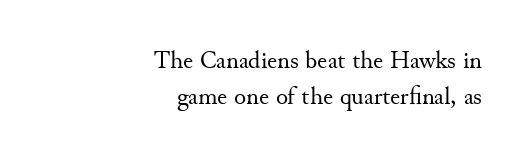
The image shows 25 px text type, upright; set right-aligned, normal line spacing (1.44x), normal letter spacing, not underlined.
